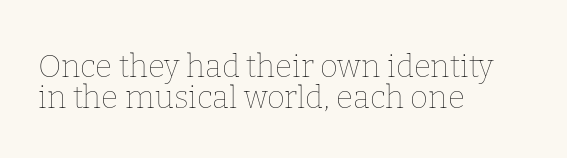
Q: Is the text bold? A: No.
Q: Is the text italic (slanted)? A: No, it is upright.
Q: Is the text underlined? A: No.
Q: How is the paragraph aligned? A: Left-aligned.
Q: Is the spacing between letters normal or unusually wide? A: Normal.
Q: Is the spacing between lines tight, normal or loose? A: Tight.
Q: Width (condensed, normal, or wide)? A: Normal.
Q: Stroke contrast? A: Low.
Q: x-height? A: Medium.
Q: Monospaced? A: No.
